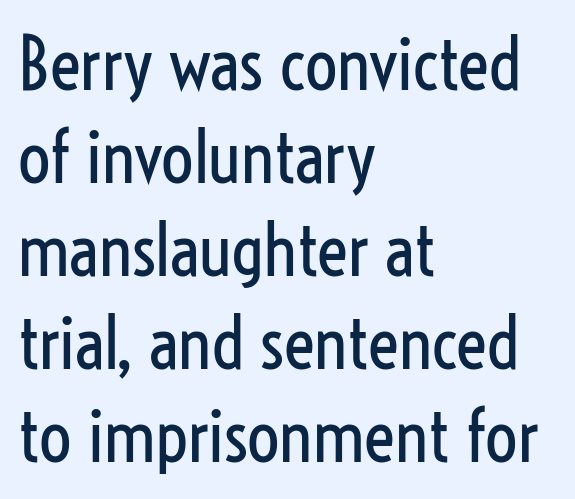
{"serif": "no", "italic": "no", "bold": "no", "weight": "regular", "width": "condensed", "stroke_contrast": "low", "x_height": "medium", "monospaced": "no", "underline": "no", "align": "left", "line_spacing": "normal", "line_spacing_ratio": 1.29, "letter_spacing": "normal", "letter_spacing_em": 0.0, "glyph_px": 72}
